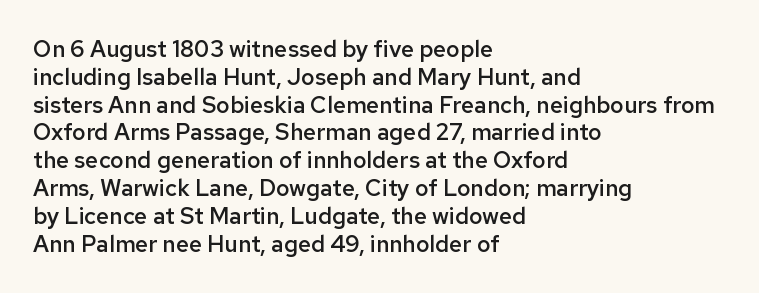
The image shows 23 px text type, upright; set left-aligned, line spacing 1.21x, normal letter spacing, not underlined.
